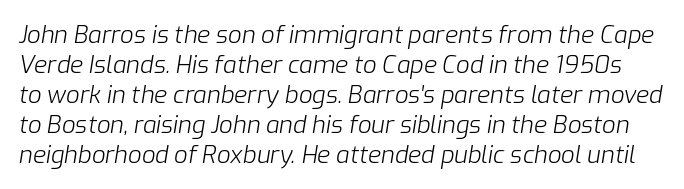
The image shows 24 px text type, italic (leaning right); set normal line spacing (1.25x), normal letter spacing, not underlined.
